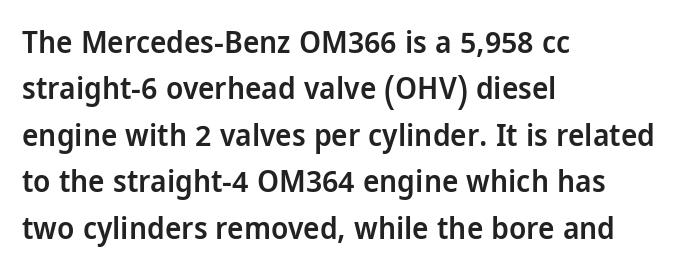
Strokes here are thickened, but only to semibold level. Decoration check: the copy has no underline. One glance says typical: line gaps are just what's usual. Type style note: lacks serifs. Ascenders rise straight up at ninety degrees.
